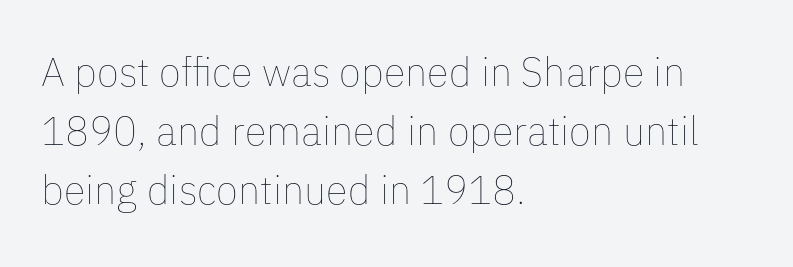
The tracking reads as untouched default to a designer's eye. Does the leading feel generous? No, just average. Spacing verdict: proportional, widths tailored to each character. Weight: not bold — regular or lighter. The compositor pushed each line to the left boundary.
